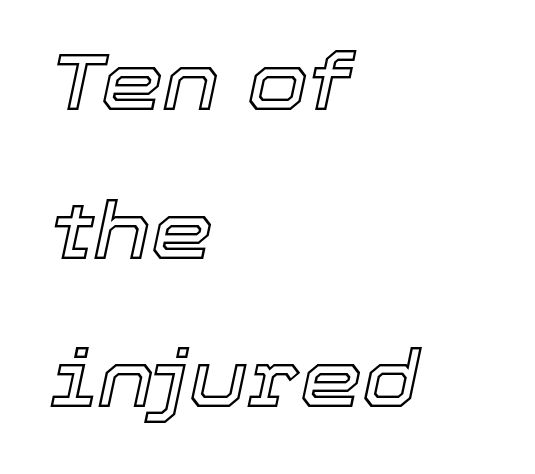
Glance below the letters and you will spot only blank space. Nobody touched the tracking dial on this one. A student would call this left alignment; a typographer would say flush left, rag right. You could not count columns in this text — the font is proportionally spaced.
